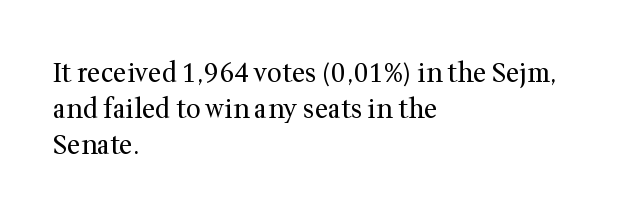
{"italic": "no", "bold": "no", "underline": "no", "align": "left", "line_spacing": "normal", "line_spacing_ratio": 1.38, "letter_spacing": "normal", "letter_spacing_em": 0.0, "glyph_px": 26}
